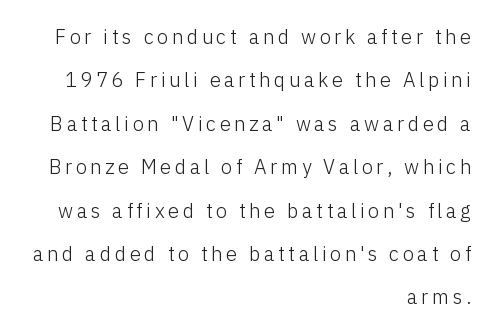
Each row of text sits above clean, open space. Stems here are at most as thick as an everyday book face. Each new line begins a long way beneath the previous one. Upright lettering throughout. The rendering anchors every line to the right-hand side.
